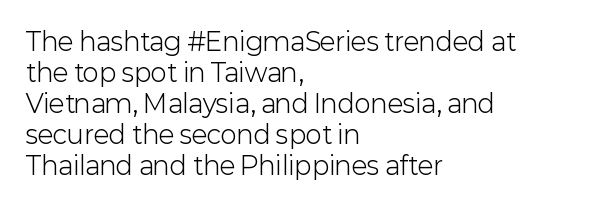
The image shows 25 px text type, upright; set left-aligned, line spacing 1.24x, normal letter spacing, not underlined.
